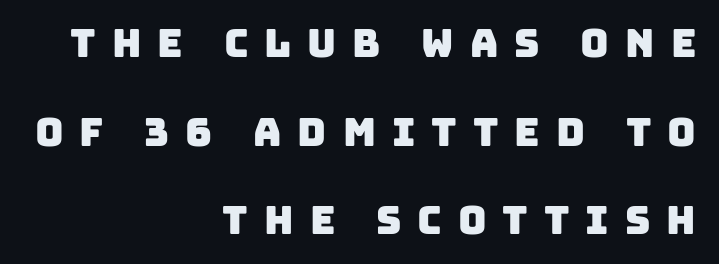
The image shows 39 px sans-serif type; set right-aligned, loose line spacing (2.27x), unusually wide letter spacing (+0.41 em), not underlined; low stroke contrast and a large x-height.
